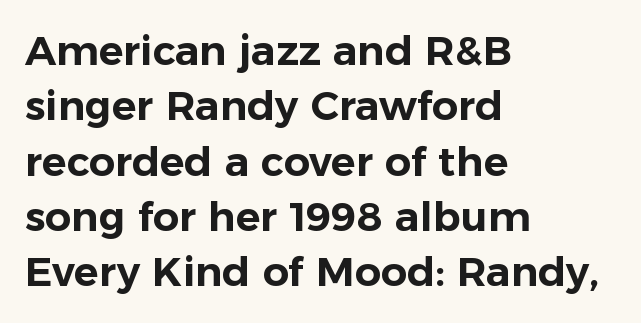
Q: Is the text italic (slanted)? A: No, it is upright.
Q: Is the typeface a serif or a sans-serif typeface? A: Sans-serif.
Q: Is the text underlined? A: No.
Q: How is the paragraph aligned? A: Left-aligned.
Q: Is the spacing between letters normal or unusually wide? A: Normal.
Q: Is the spacing between lines tight, normal or loose? A: Normal.
Q: Width (condensed, normal, or wide)? A: Normal.
Q: Stroke contrast? A: Low.
Q: x-height? A: Medium.
Q: Monospaced? A: No.
